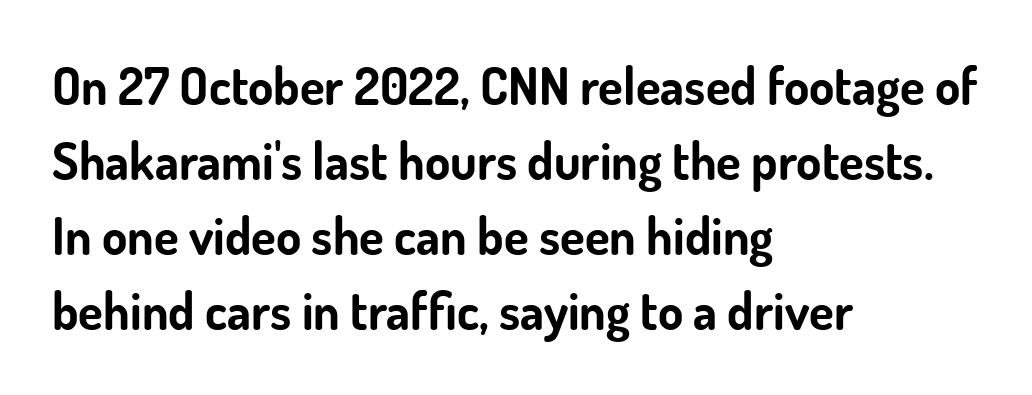
Does extra space separate the letters? No, they use regular spacing. Horizontally, the lines are justified to the leading edge only. Has an underline been added? It has not. How would I describe the line gaps? Plain and ordinary. Strokes here are thick enough to call this a true bold.
